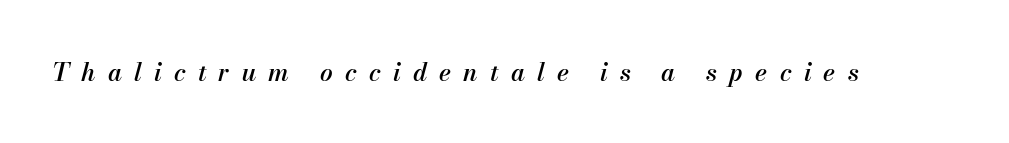
{"italic": "yes", "lean": "right", "slant_degrees": 13, "bold": "semi", "underline": "no", "letter_spacing": "wide", "letter_spacing_em": 0.49, "glyph_px": 25}
